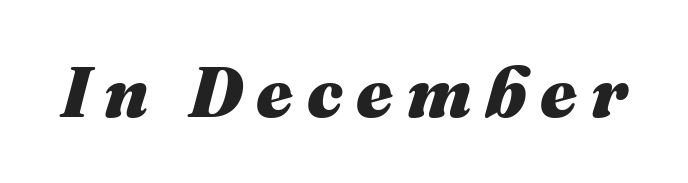
The image shows 71 px heavy type, italic (leaning right); set not underlined; medium stroke contrast and a medium x-height.
